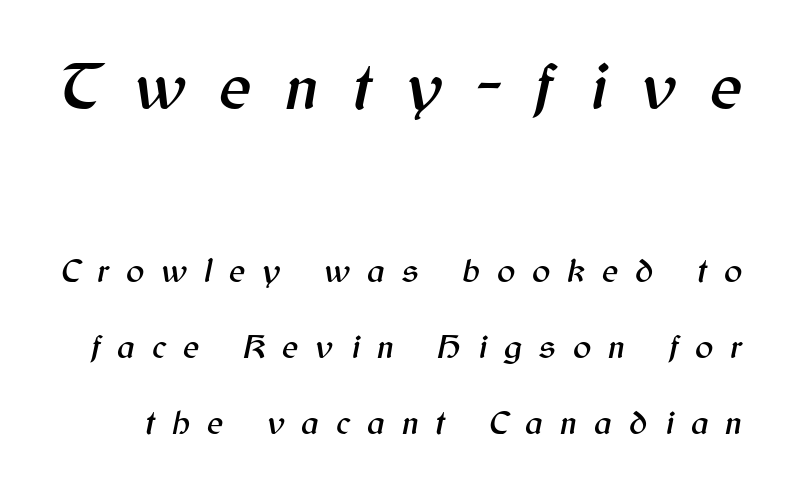
{"italic": "yes", "lean": "right", "slant_degrees": 12, "width": "normal", "stroke_contrast": "medium", "x_height": "medium", "monospaced": "no", "underline": "no", "line_spacing": "loose", "line_spacing_ratio": 2.23, "letter_spacing": "wide", "letter_spacing_em": 0.5, "larger_block": "first", "size_ratio": 2.0, "glyph_px": 68}
